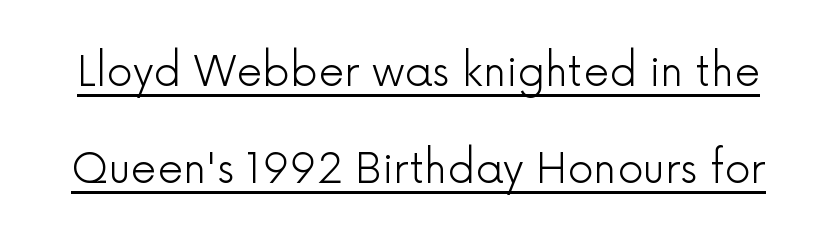
The image shows 41 px light sans-serif type, upright; set loose line spacing (2.37x), normal letter spacing, underlined; a medium x-height.
